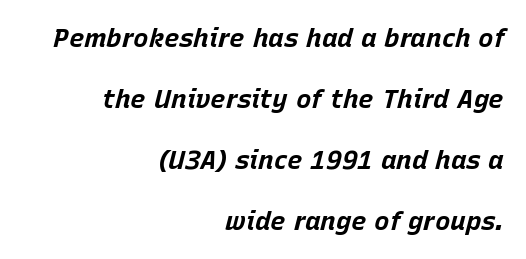
The image shows 26 px bold type, italic (leaning right); set right-aligned, loose line spacing (2.34x), normal letter spacing, not underlined.
